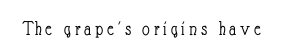
Q: Is the text bold? A: No.
Q: Is the text italic (slanted)? A: No, it is upright.
Q: Is the text underlined? A: No.
